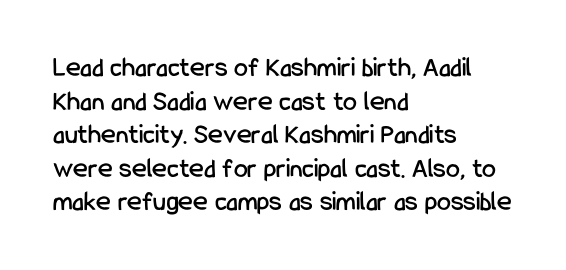
Q: Is the text italic (slanted)? A: No, it is upright.
Q: Is the typeface a serif or a sans-serif typeface? A: Sans-serif.
Q: Is the text underlined? A: No.
Q: How is the paragraph aligned? A: Left-aligned.
Q: Is the spacing between letters normal or unusually wide? A: Normal.
Q: Width (condensed, normal, or wide)? A: Condensed.
Q: Stroke contrast? A: Low.
Q: x-height? A: Medium.
Q: Monospaced? A: No.
